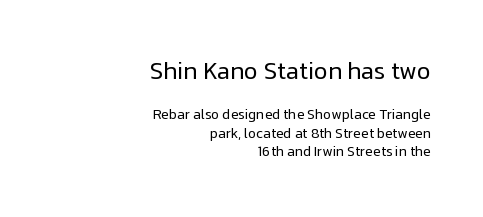
The image shows 24 px text type, upright; set right-aligned, normal line spacing (1.33x), normal letter spacing, not underlined; the first (top) block is 1.71x larger.
